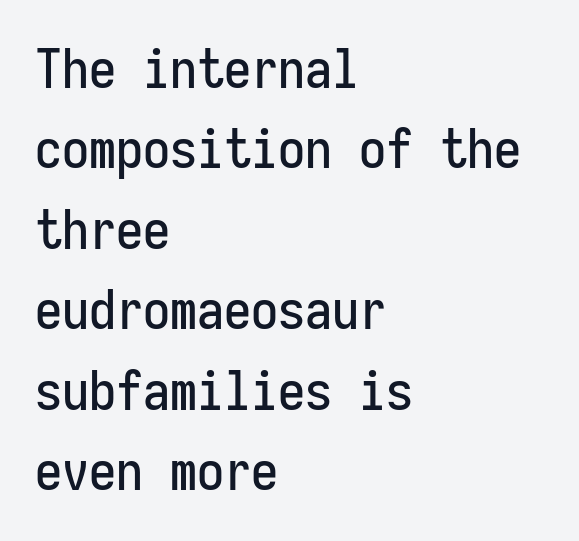
Q: Is the text italic (slanted)? A: No, it is upright.
Q: Is the typeface a serif or a sans-serif typeface? A: Sans-serif.
Q: Is the text underlined? A: No.
Q: How is the paragraph aligned? A: Left-aligned.
Q: Is the spacing between letters normal or unusually wide? A: Normal.
Q: Is the spacing between lines tight, normal or loose? A: Normal.
Q: Width (condensed, normal, or wide)? A: Condensed.
Q: Stroke contrast? A: Low.
Q: x-height? A: Medium.
Q: Monospaced? A: Yes.
